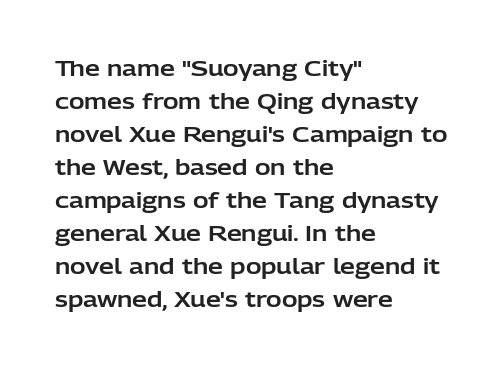
The image shows 21 px text type, upright; set left-aligned, normal line spacing (1.57x), normal letter spacing, not underlined.
